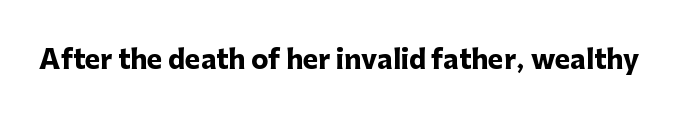
The image shows 26 px bold type, upright; set normal letter spacing, not underlined.
